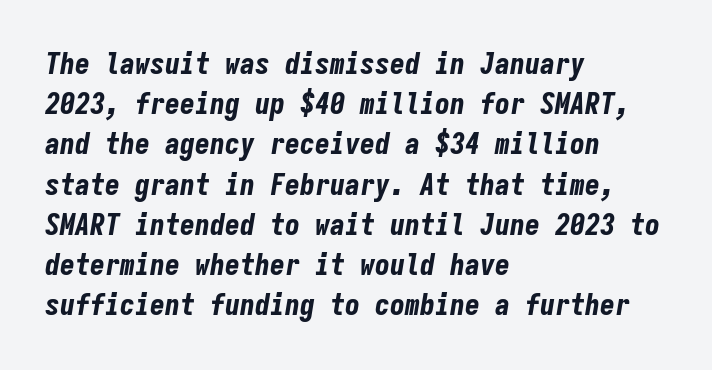
Honestly, there is no underline to notice here at all. Leading: standard. The passage is arranged the way most books set body copy — flush left. The letterforms sit shoulder to shoulder at normal distance. Emphasis by weight is at full strength: bold. The glyphs look as if they've been sheared to an angle.
